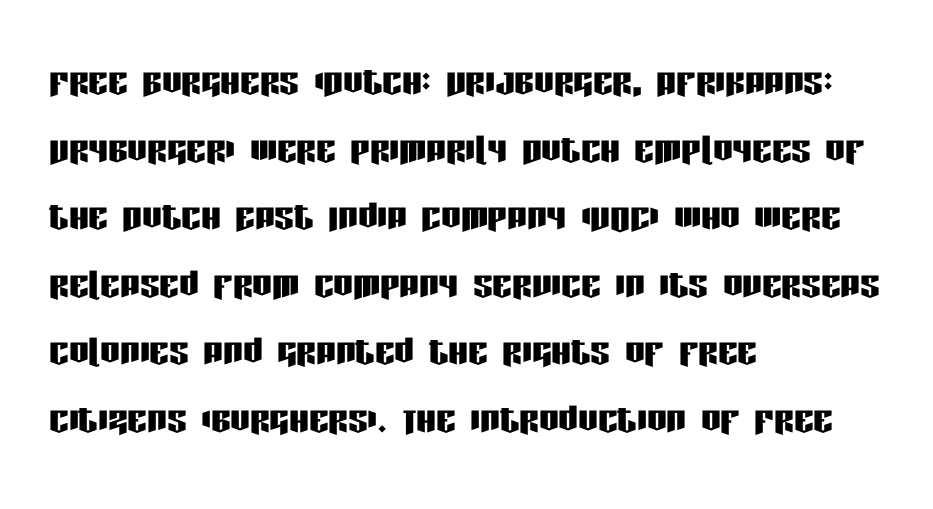
Q: Is the text italic (slanted)? A: No, it is upright.
Q: Is the typeface a serif or a sans-serif typeface? A: Sans-serif.
Q: Is the text underlined? A: No.
Q: How is the paragraph aligned? A: Left-aligned.
Q: Is the spacing between letters normal or unusually wide? A: Normal.
Q: Is the spacing between lines tight, normal or loose? A: Normal.
Q: Width (condensed, normal, or wide)? A: Condensed.
Q: Stroke contrast? A: Low.
Q: x-height? A: Large.
Q: Monospaced? A: No.
